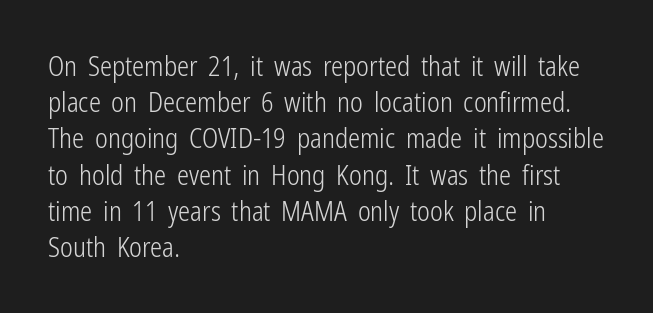
The image shows 27 px text type, upright; set left-aligned, normal line spacing (1.34x), normal letter spacing, not underlined.
